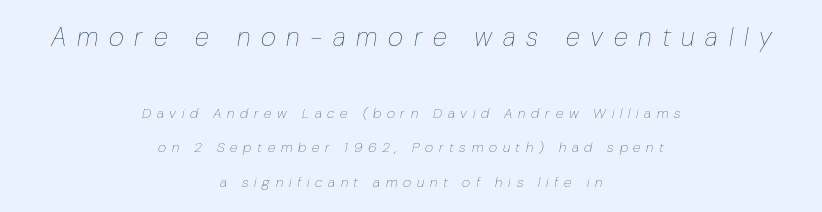
If you folded the block vertically in half, each line would mirror itself in length. These lines have a slow, spaced-out rhythm from letter to letter. Heft: none added — not bold. If you squint, the top block still reads clearly — it's the larger of the two. Posture: slanted. The lines are spread far apart with generous leading.
